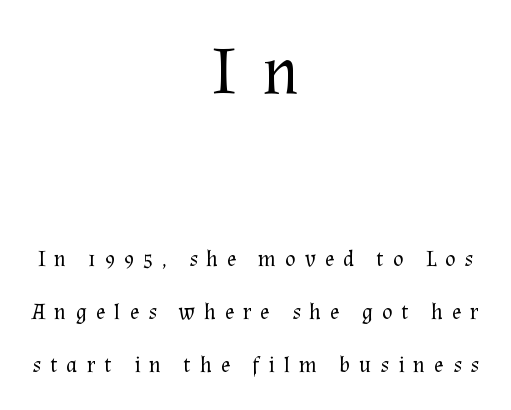
The image shows 67 px regular-weight type, upright; set centered, loose line spacing (2.42x), unusually wide letter spacing (+0.41 em), not underlined; the first (top) block is 3.05x larger; medium stroke contrast and a medium x-height.
